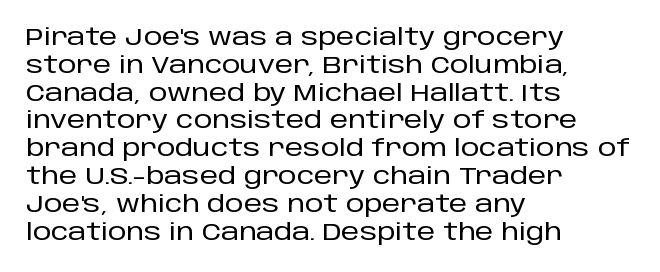
{"italic": "no", "underline": "no", "align": "left", "line_spacing_ratio": 1.21, "letter_spacing": "normal", "letter_spacing_em": 0.0, "glyph_px": 23}
